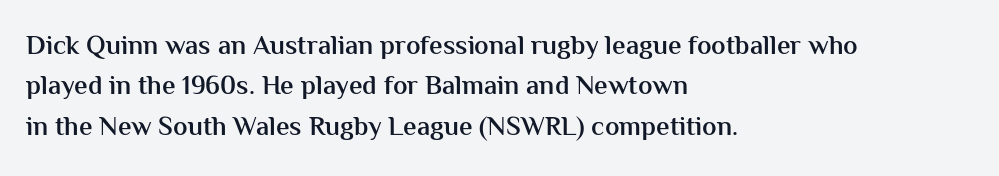
Q: Is the text bold? A: Semi-bold.
Q: Is the text italic (slanted)? A: No, it is upright.
Q: Is the text underlined? A: No.
Q: How is the paragraph aligned? A: Left-aligned.
Q: Is the spacing between letters normal or unusually wide? A: Normal.
Q: Is the spacing between lines tight, normal or loose? A: Normal.
